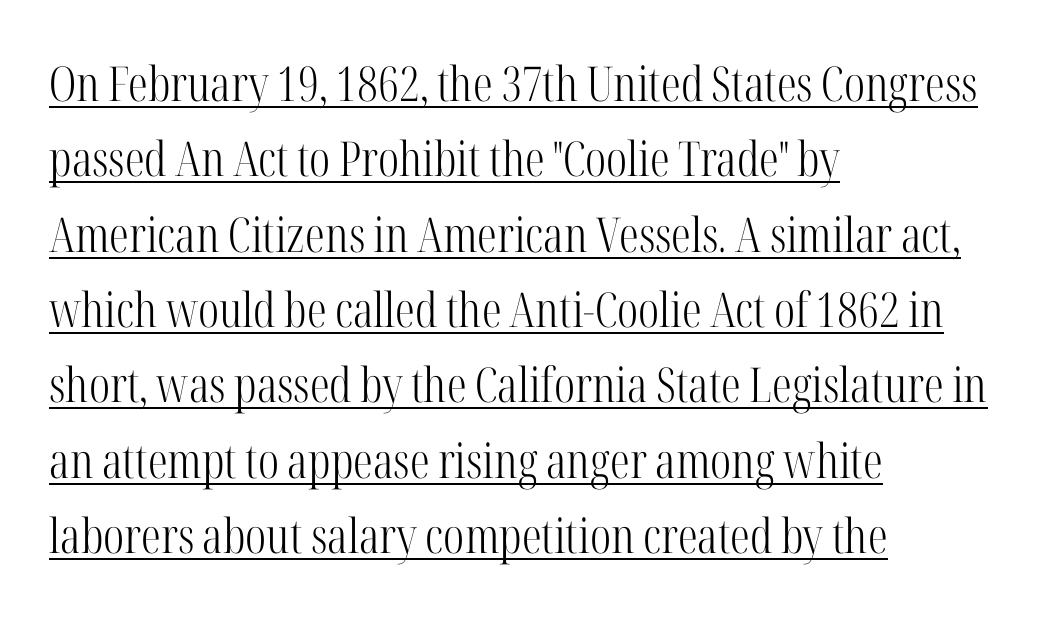
Q: Is the text bold? A: No.
Q: Is the text italic (slanted)? A: No, it is upright.
Q: Is the typeface a serif or a sans-serif typeface? A: Serif.
Q: Is the text underlined? A: Yes.
Q: How is the paragraph aligned? A: Left-aligned.
Q: Is the spacing between letters normal or unusually wide? A: Normal.
Q: Is the spacing between lines tight, normal or loose? A: Normal.
Q: Width (condensed, normal, or wide)? A: Condensed.
Q: Stroke contrast? A: High.
Q: x-height? A: Medium.
Q: Monospaced? A: No.
